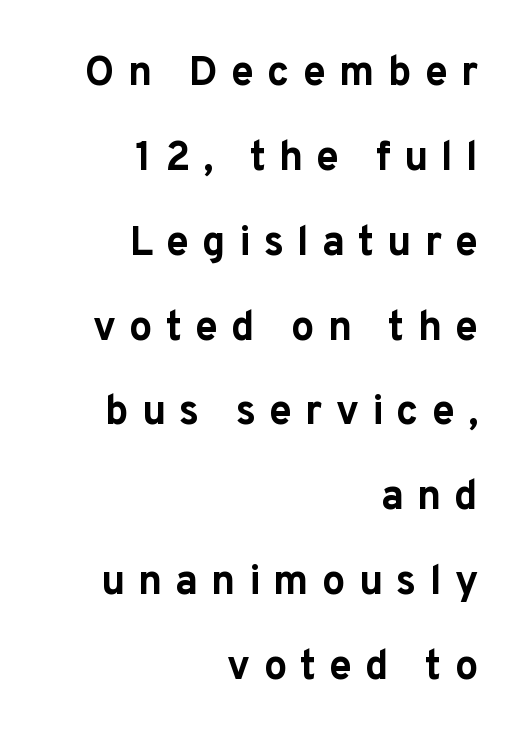
{"serif": "no", "italic": "no", "bold": "yes", "weight": "bold", "width": "normal", "stroke_contrast": "low", "x_height": "medium", "monospaced": "no", "underline": "no", "align": "right", "line_spacing": "loose", "line_spacing_ratio": 2.07, "letter_spacing": "wide", "letter_spacing_em": 0.32, "glyph_px": 41}
